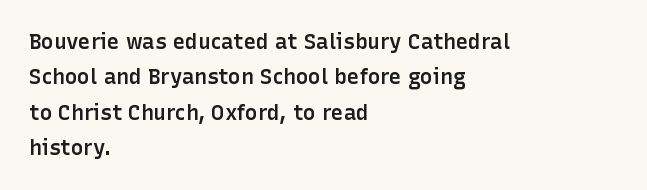
{"italic": "no", "bold": "semi", "underline": "no", "align": "left", "line_spacing": "normal", "line_spacing_ratio": 1.68, "letter_spacing": "normal", "letter_spacing_em": 0.0, "glyph_px": 21}
